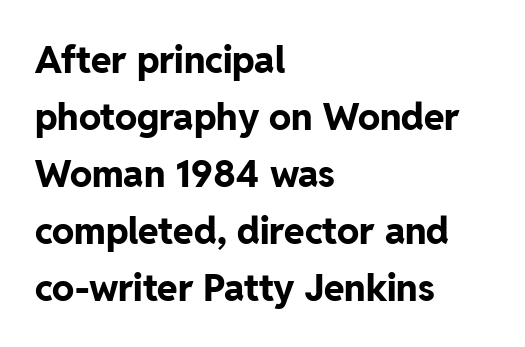
Nothing sits at the stroke ends, so this counts as sans-serif. This rendering leaves character spacing at its baseline value. The compositor pushed each line to the left boundary. These lines are rendered in a variable-pitch font. Students, this is bold: see how much ink each stroke carries.
